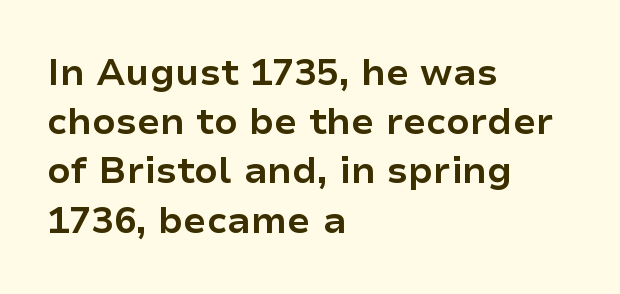
The image shows 37 px bold sans-serif type, upright; set left-aligned, normal line spacing (1.33x), normal letter spacing, not underlined; low stroke contrast and a medium x-height.
